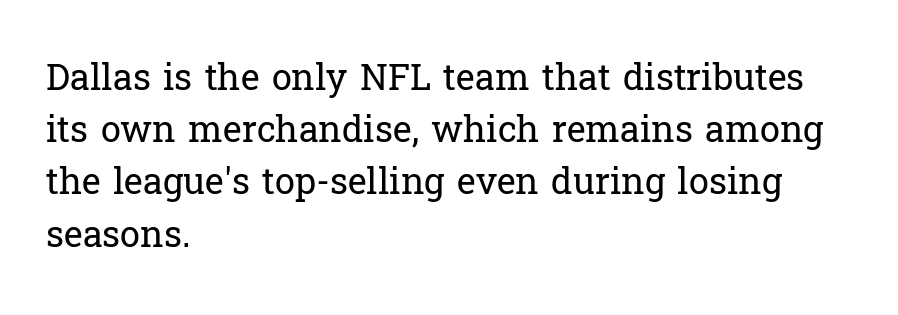
The image shows 36 px regular-weight serif type, upright; set left-aligned, normal line spacing (1.45x), normal letter spacing, not underlined; low stroke contrast and a medium x-height.
